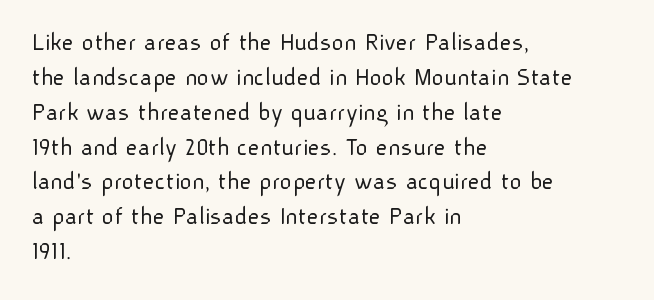
{"italic": "no", "bold": "no", "underline": "no", "align": "left", "line_spacing": "normal", "line_spacing_ratio": 1.34, "letter_spacing": "normal", "letter_spacing_em": 0.0, "glyph_px": 26}
